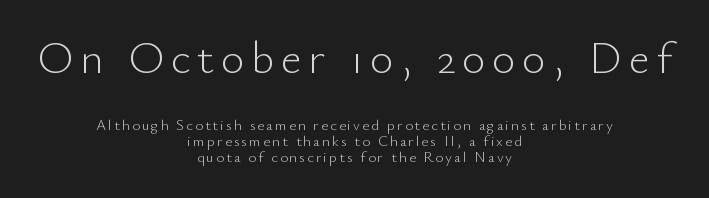
Q: Is the text bold? A: No.
Q: Is the text italic (slanted)? A: No, it is upright.
Q: Is the typeface a serif or a sans-serif typeface? A: Sans-serif.
Q: Is the text underlined? A: No.
Q: How is the paragraph aligned? A: Centered.
Q: Is the spacing between lines tight, normal or loose? A: Tight.
Q: Which block of text is set in a larger size, the first (top) or the second (bottom)? A: The first (top) one.
Q: Width (condensed, normal, or wide)? A: Normal.
Q: Stroke contrast? A: Low.
Q: x-height? A: Small.
Q: Monospaced? A: No.
